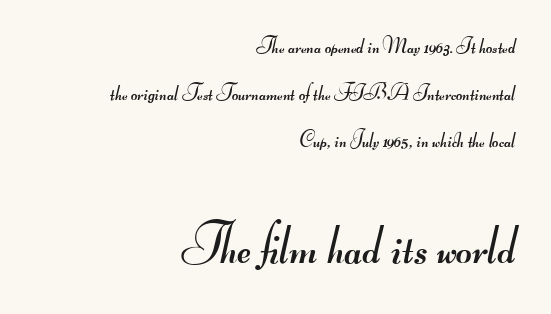
The image shows 55 px regular-weight, wide sans-serif type; set right-aligned, loose line spacing (2.14x), normal letter spacing, not underlined; the second (bottom) block is 2.5x larger; medium stroke contrast.
